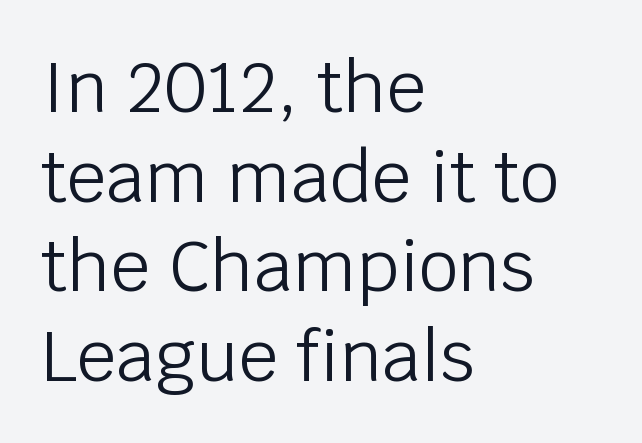
Rows of type keep a routine distance in the vertical direction. Lines of text with bare space underneath. A roman cut, with each character standing at attention. Leftover space on each line is placed entirely after the last word.
